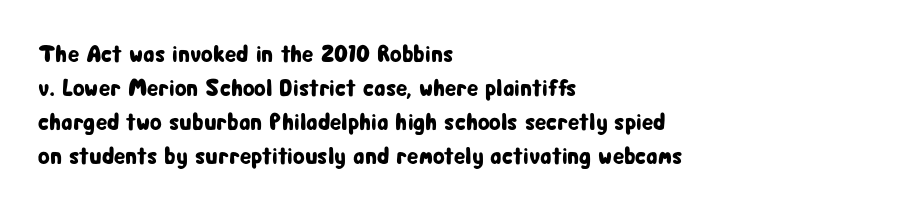
Q: Is the text italic (slanted)? A: No, it is upright.
Q: Is the text underlined? A: No.
Q: How is the paragraph aligned? A: Left-aligned.
Q: Is the spacing between letters normal or unusually wide? A: Normal.
Q: Is the spacing between lines tight, normal or loose? A: Normal.
